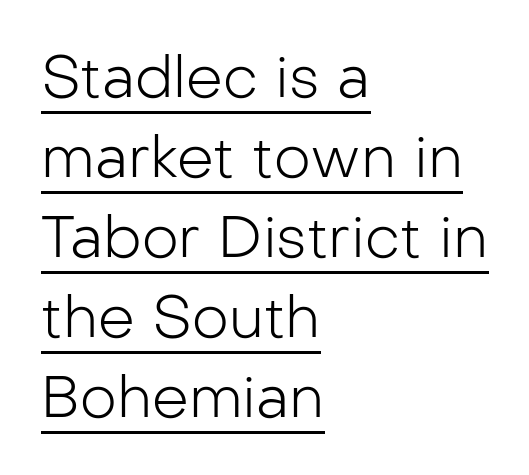
Honestly, the letter spacing is just normal — you wouldn't notice it. Successive baselines arrive at the customary interval. What decoration does the sample have? An underline. Is there any slant? The stems are plumb.
